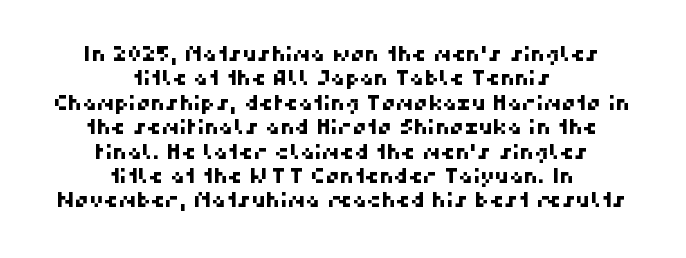
{"underline": "no", "align": "center", "line_spacing_ratio": 1.22, "letter_spacing": "normal", "letter_spacing_em": 0.0, "glyph_px": 20}
